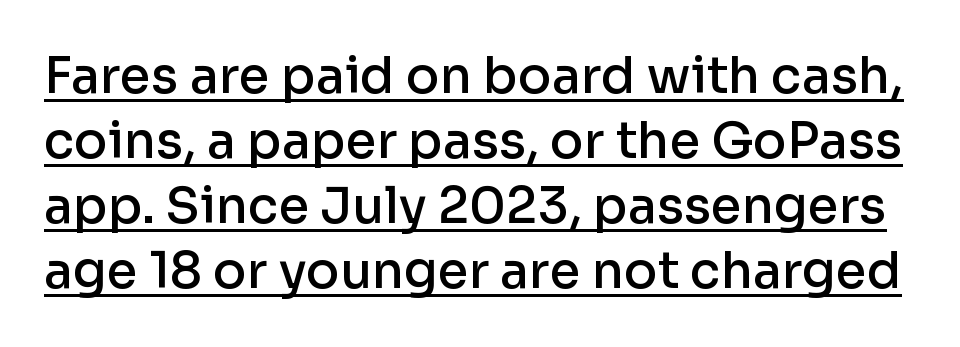
{"serif": "no", "italic": "no", "bold": "semi", "weight": "semibold", "width": "normal", "stroke_contrast": "low", "x_height": "medium", "monospaced": "no", "underline": "yes", "line_spacing": "normal", "line_spacing_ratio": 1.3, "letter_spacing": "normal", "letter_spacing_em": 0.0, "glyph_px": 50}
